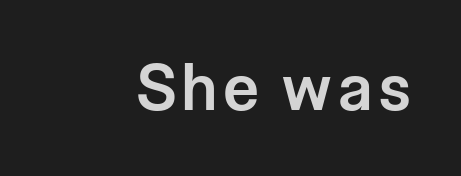
Descenders hang freely into open space. Grotesque or geometric, the face here clearly has no serifs. Looks like regular typesetting: each glyph gets only the width it needs. What weight is shown? A semibold, between regular and bold. Do the letters lean? They stand straight.
